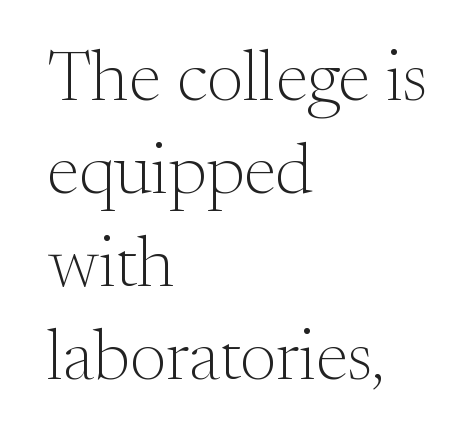
The image shows 72 px light serif type, upright; set left-aligned, normal line spacing (1.29x), normal letter spacing, not underlined; medium stroke contrast and a small x-height.
